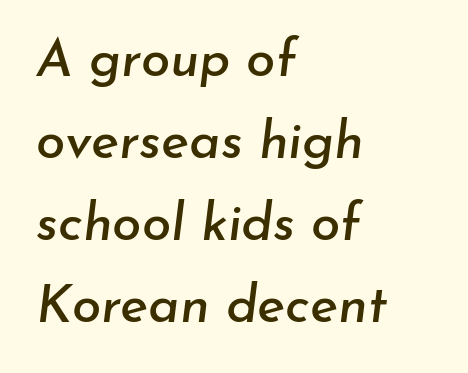
Q: Is the text italic (slanted)? A: Yes, it leans right by about 7 degrees.
Q: Is the text underlined? A: No.
Q: How is the paragraph aligned? A: Left-aligned.
Q: Is the spacing between letters normal or unusually wide? A: Normal.
Q: Is the spacing between lines tight, normal or loose? A: Normal.
Q: Width (condensed, normal, or wide)? A: Normal.
Q: Stroke contrast? A: Low.
Q: x-height? A: Small.
Q: Monospaced? A: No.
